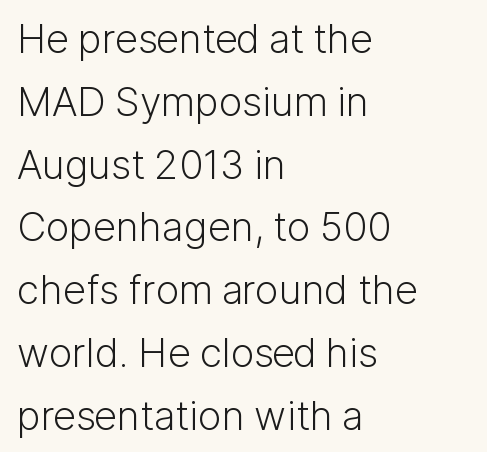
Q: Is the text bold? A: No.
Q: Is the text italic (slanted)? A: No, it is upright.
Q: Is the typeface a serif or a sans-serif typeface? A: Sans-serif.
Q: Is the text underlined? A: No.
Q: How is the paragraph aligned? A: Left-aligned.
Q: Is the spacing between letters normal or unusually wide? A: Normal.
Q: Is the spacing between lines tight, normal or loose? A: Normal.
Q: Width (condensed, normal, or wide)? A: Normal.
Q: Stroke contrast? A: Low.
Q: x-height? A: Medium.
Q: Monospaced? A: No.
